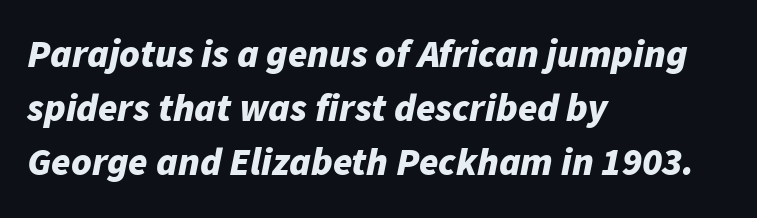
The image shows 39 px bold type, italic (leaning right); set left-aligned, normal line spacing (1.38x), normal letter spacing, not underlined; low stroke contrast and a medium x-height.
